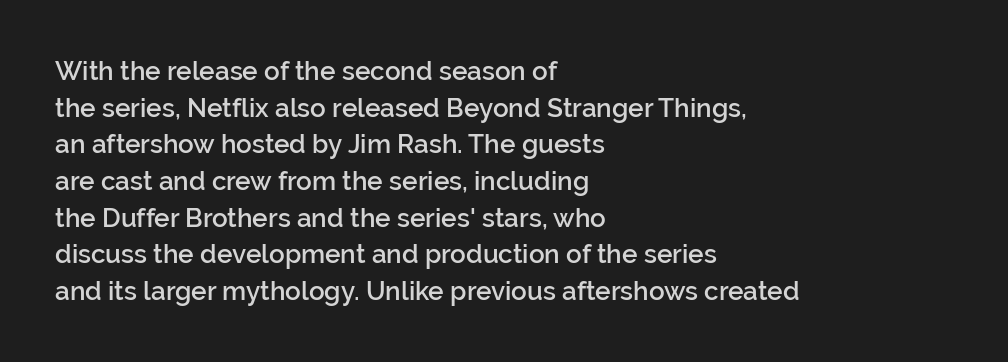
The image shows 26 px text type, upright; set left-aligned, normal line spacing (1.41x), normal letter spacing, not underlined.
